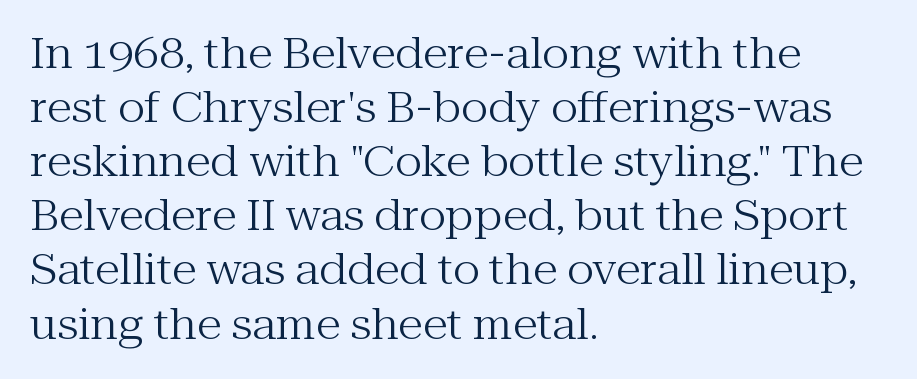
Q: Is the text bold? A: No.
Q: Is the text italic (slanted)? A: No, it is upright.
Q: Is the typeface a serif or a sans-serif typeface? A: Serif.
Q: Is the text underlined? A: No.
Q: How is the paragraph aligned? A: Left-aligned.
Q: Is the spacing between letters normal or unusually wide? A: Normal.
Q: Is the spacing between lines tight, normal or loose? A: Normal.
Q: Width (condensed, normal, or wide)? A: Normal.
Q: Stroke contrast? A: Medium.
Q: x-height? A: Medium.
Q: Monospaced? A: No.
